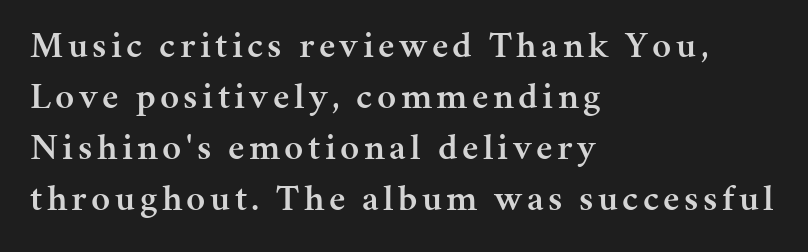
Q: Is the text bold? A: Semi-bold.
Q: Is the text italic (slanted)? A: No, it is upright.
Q: Is the typeface a serif or a sans-serif typeface? A: Serif.
Q: Is the text underlined? A: No.
Q: How is the paragraph aligned? A: Left-aligned.
Q: Is the spacing between lines tight, normal or loose? A: Normal.
Q: Width (condensed, normal, or wide)? A: Normal.
Q: Stroke contrast? A: Medium.
Q: x-height? A: Medium.
Q: Monospaced? A: No.
